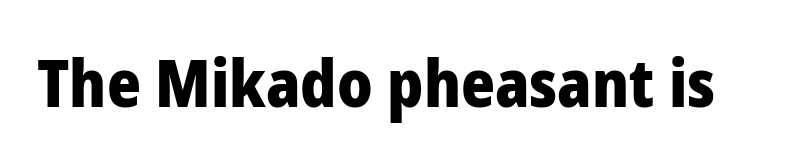
You could not count columns in this text — the font is proportionally spaced. The words here are not underlined. The face used here is a sans, in the tradition of grotesques and geometrics. A roman cut, with each character standing at attention. These words are printed bold, with thick strokes throughout. Each word holds together tightly as a unit, with standard inter-letter gaps.
